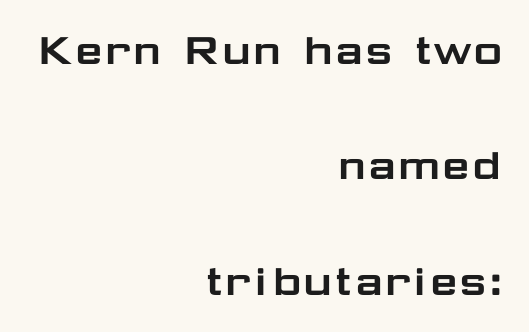
Q: Is the text italic (slanted)? A: No, it is upright.
Q: Is the typeface a serif or a sans-serif typeface? A: Sans-serif.
Q: Is the text underlined? A: No.
Q: How is the paragraph aligned? A: Right-aligned.
Q: Is the spacing between letters normal or unusually wide? A: Normal.
Q: Is the spacing between lines tight, normal or loose? A: Loose.
Q: Width (condensed, normal, or wide)? A: Wide.
Q: Stroke contrast? A: Low.
Q: x-height? A: Medium.
Q: Monospaced? A: No.
